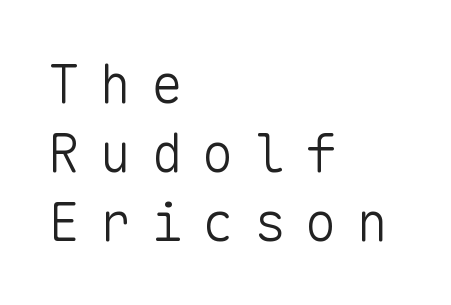
If you drew a ruler down the left edge, every line would touch it. A light-to-regular cut is what we see here. The font family rendered here belongs to the sans-serif group. The rendering uses typewriter-style spacing with identical character cells. Check under the words: just untouched page.
